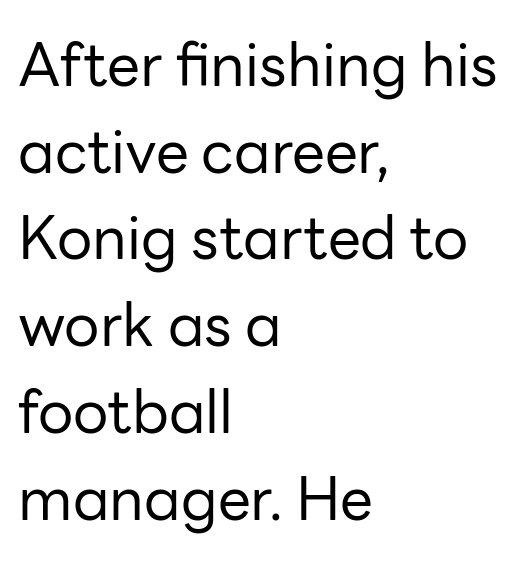
Casual observation: everything's shoved over to the left. The designer left line spacing at the default. The font is comparable to plain body text, perhaps lighter. What kind of face is this? One without serifs — a sans.
